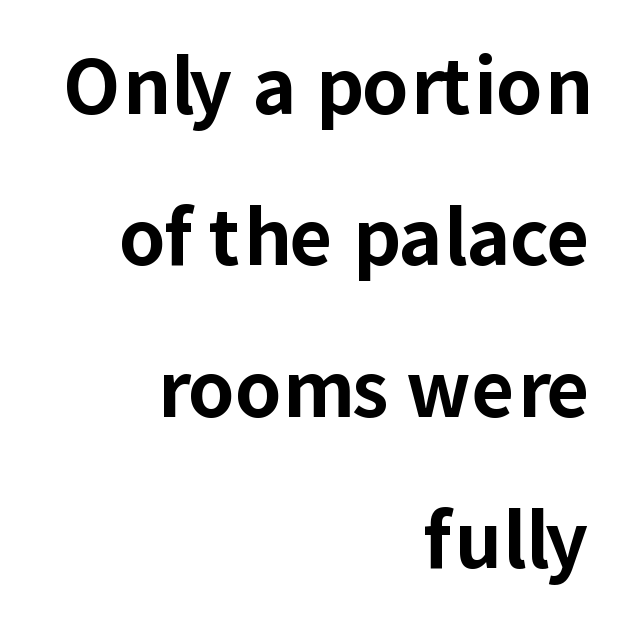
Spacing verdict: proportional, widths tailored to each character. Unlike italic type, these characters show no tilt at all. Caption: bold face, heavy strokes. Note: no serifs on the glyphs. The vertical gap from one line to the next is large. These lines are set flush right with a ragged left edge.
